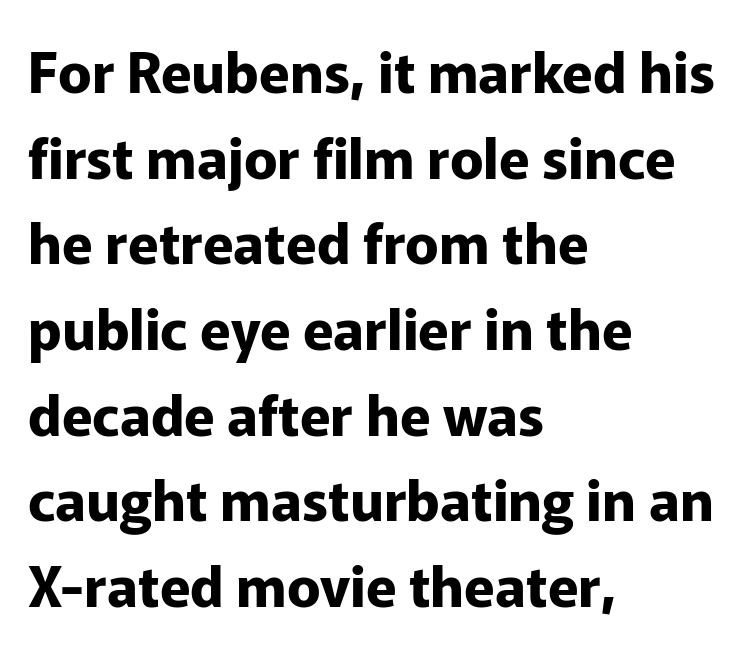
The letters stand straight up with perfectly vertical stems. The letters advance in unequal steps, a hallmark of proportional type. Type style note: lacks serifs. Between one letter and the next there's only the usual sliver of space.
